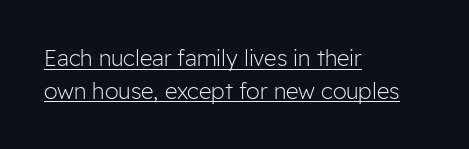
Like a heading marked for emphasis, these lines bear an underscore. Where is the straight margin? On the left. Honestly, the letter spacing is just normal — you wouldn't notice it. A typesetter would mark this as roman, not italic.
